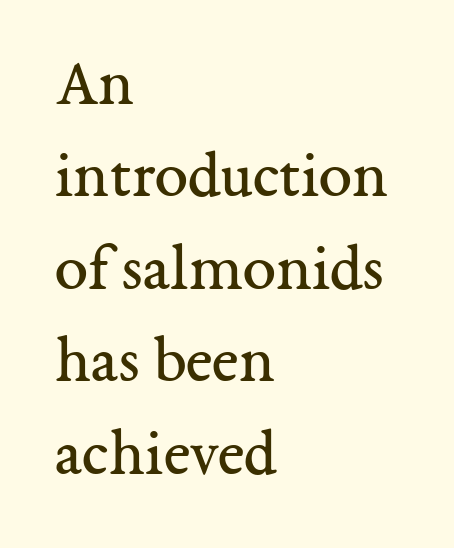
Leading: standard. Compared with a typical body face, this is equally light or lighter still. Only glyphs here, with clear space below each row. Each letter keeps its own natural width here, so spacing adapts to shape. Characters follow at the spacing the type designer built in.
